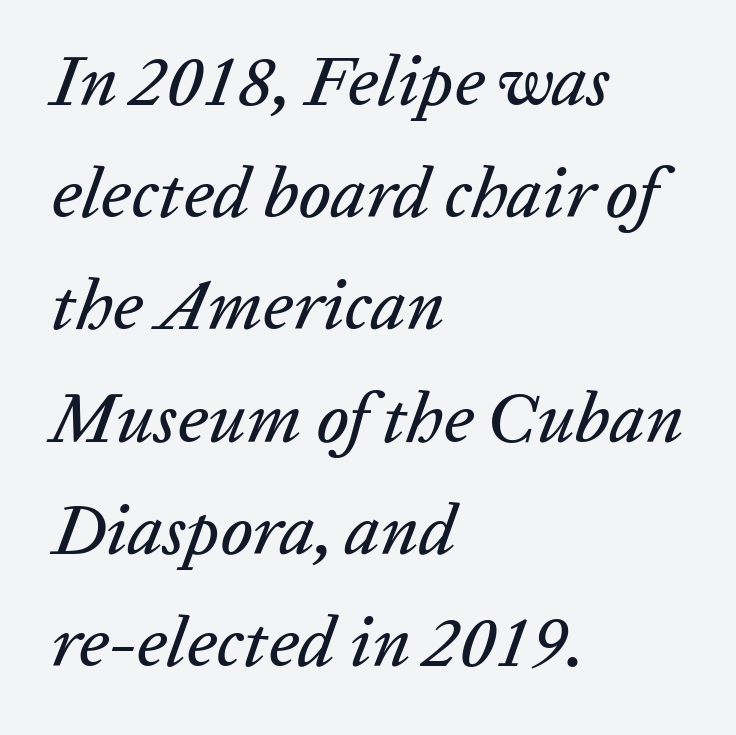
The image shows 71 px text type, italic (leaning right); set left-aligned, normal line spacing (1.58x), normal letter spacing, not underlined; low stroke contrast and a medium x-height.
